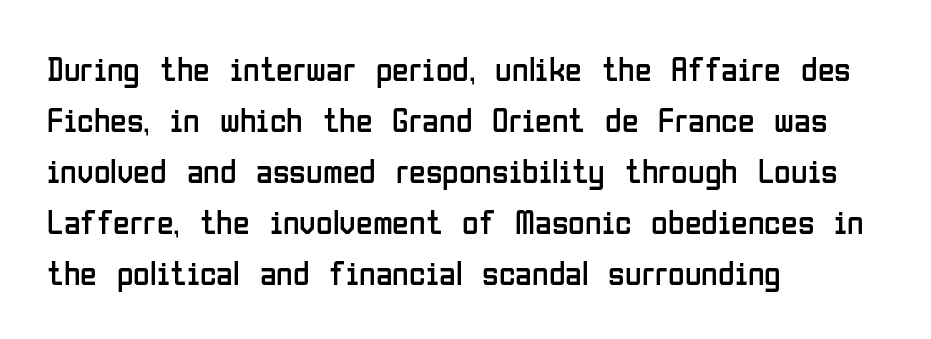
{"serif": "no", "italic": "no", "bold": "no", "weight": "regular", "width": "condensed", "stroke_contrast": "low", "x_height": "medium", "monospaced": "no", "underline": "no", "align": "left", "line_spacing": "normal", "line_spacing_ratio": 1.5, "letter_spacing": "normal", "letter_spacing_em": 0.0, "glyph_px": 34}
